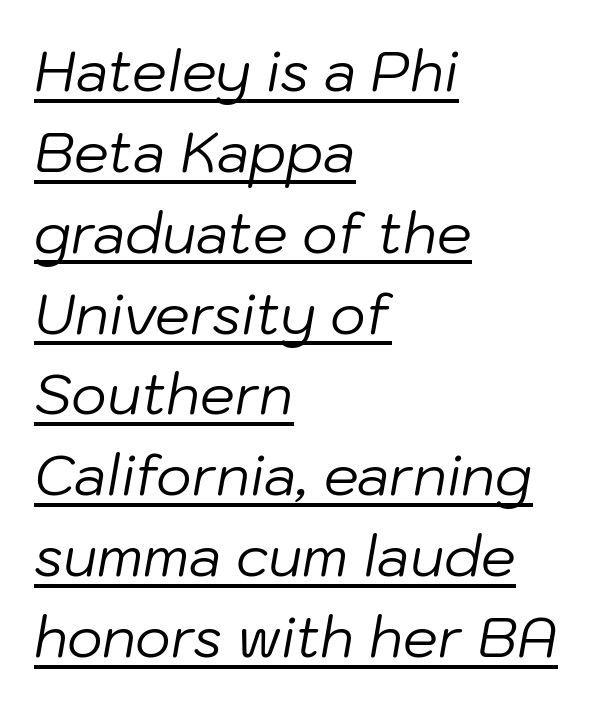
{"italic": "yes", "lean": "right", "slant_degrees": 10, "bold": "no", "weight": "regular", "width": "normal", "stroke_contrast": "low", "x_height": "medium", "monospaced": "no", "underline": "yes", "align": "left", "line_spacing": "normal", "line_spacing_ratio": 1.47, "letter_spacing": "normal", "letter_spacing_em": 0.0, "glyph_px": 55}
